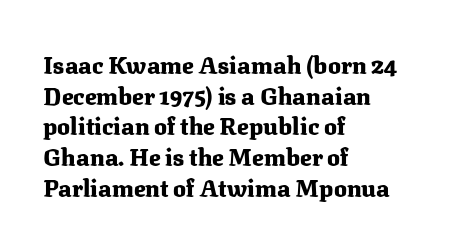
{"italic": "no", "bold": "yes", "underline": "no", "align": "left", "line_spacing": "normal", "line_spacing_ratio": 1.28, "letter_spacing": "normal", "letter_spacing_em": 0.0, "glyph_px": 24}
